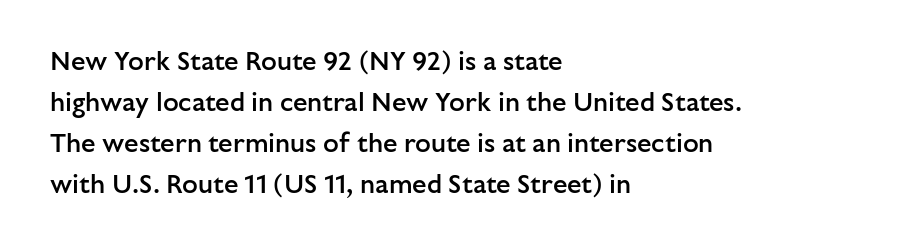
Q: Is the text bold? A: Semi-bold.
Q: Is the text italic (slanted)? A: No, it is upright.
Q: Is the text underlined? A: No.
Q: How is the paragraph aligned? A: Left-aligned.
Q: Is the spacing between letters normal or unusually wide? A: Normal.
Q: Is the spacing between lines tight, normal or loose? A: Normal.
